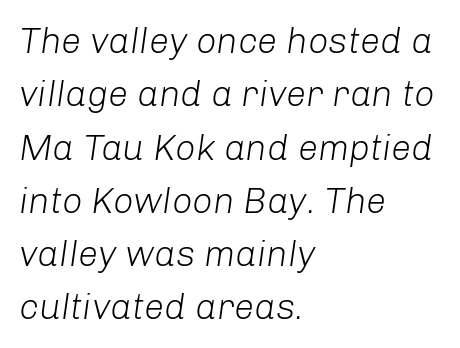
Q: Is the text bold? A: No.
Q: Is the text italic (slanted)? A: Yes, it leans right by about 8 degrees.
Q: Is the text underlined? A: No.
Q: How is the paragraph aligned? A: Left-aligned.
Q: Is the spacing between letters normal or unusually wide? A: Normal.
Q: Is the spacing between lines tight, normal or loose? A: Normal.
Q: Width (condensed, normal, or wide)? A: Normal.
Q: Stroke contrast? A: Low.
Q: x-height? A: Medium.
Q: Monospaced? A: No.
